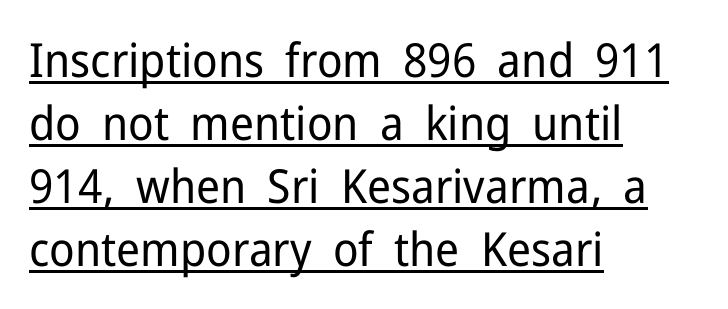
The image shows 47 px regular-weight sans-serif type, upright; set left-aligned, normal line spacing (1.34x), normal letter spacing, underlined; low stroke contrast and a medium x-height.
